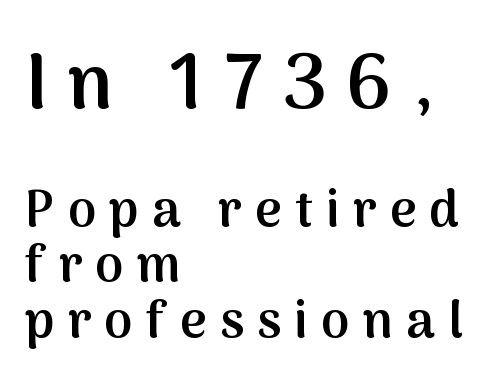
{"serif": "no", "italic": "no", "bold": "semi", "weight": "semibold", "width": "normal", "stroke_contrast": "medium", "x_height": "medium", "monospaced": "no", "underline": "no", "align": "left", "line_spacing": "tight", "line_spacing_ratio": 1.09, "letter_spacing": "wide", "letter_spacing_em": 0.26, "larger_block": "first", "size_ratio": 1.51, "glyph_px": 77}
